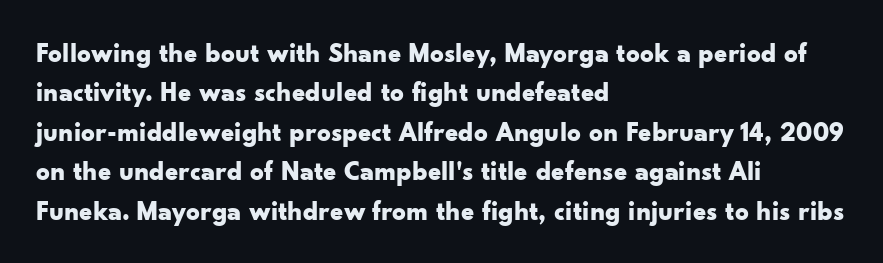
The image shows 27 px bold type, upright; set left-aligned, normal line spacing (1.46x), normal letter spacing, not underlined.
